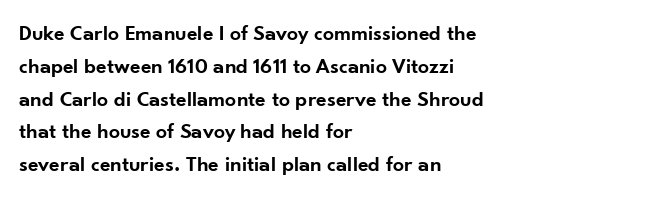
This sample is left-justified, so line endings fall wherever the words run out. Has an underline been added? It has not. The glyphs have the mass of a demibold cut, below bold. Nothing unusual about the tracking: characters are spaced as the font intends.
